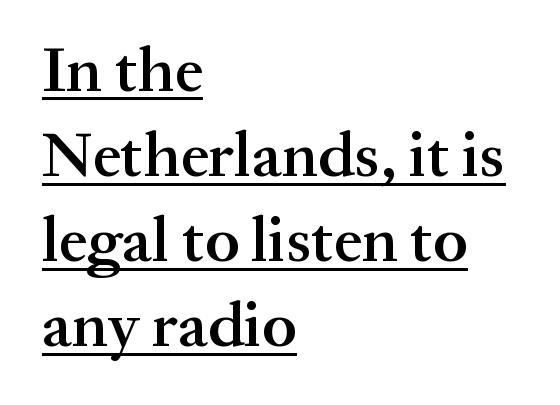
The image shows 64 px semibold serif type, upright; set left-aligned, normal line spacing (1.33x), normal letter spacing, underlined; medium stroke contrast and a medium x-height.
